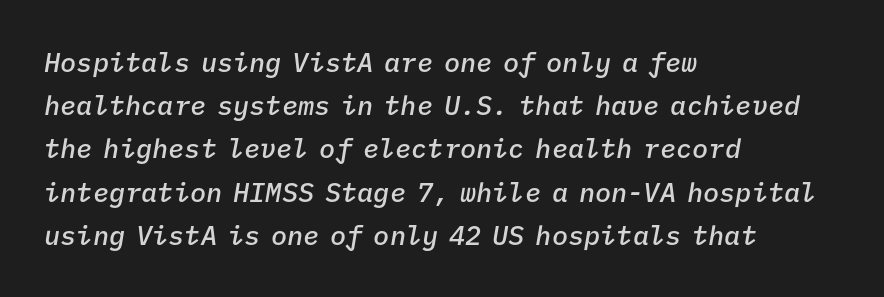
The lines sit at an ordinary, default distance from one another. No extra tracking has been applied to these lines. The space directly below the letters is spotless. The text block is weighted toward the left margin, trailing off unevenly rightward. Summary of weight: moderately heavy, a semibold.
